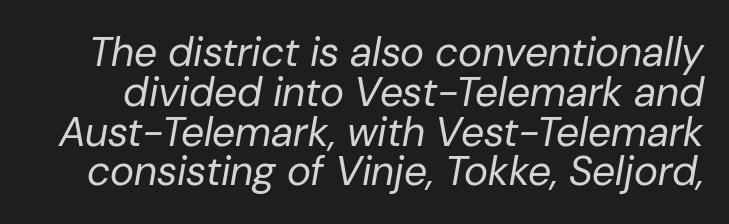
Q: Is the text bold? A: No.
Q: Is the text italic (slanted)? A: Yes, it leans right by about 10 degrees.
Q: Is the text underlined? A: No.
Q: Is the spacing between letters normal or unusually wide? A: Normal.
Q: Is the spacing between lines tight, normal or loose? A: Tight.
Q: Width (condensed, normal, or wide)? A: Normal.
Q: Stroke contrast? A: Low.
Q: x-height? A: Medium.
Q: Monospaced? A: No.
